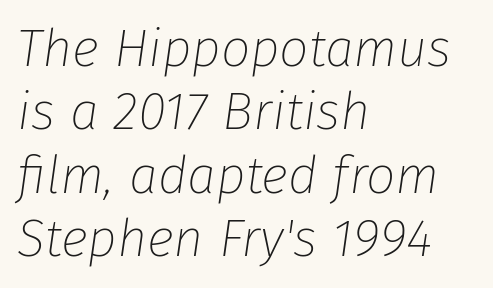
Q: Is the text bold? A: No.
Q: Is the text italic (slanted)? A: Yes, it leans right by about 8 degrees.
Q: Is the text underlined? A: No.
Q: How is the paragraph aligned? A: Left-aligned.
Q: Is the spacing between letters normal or unusually wide? A: Normal.
Q: Width (condensed, normal, or wide)? A: Normal.
Q: Stroke contrast? A: Low.
Q: x-height? A: Medium.
Q: Monospaced? A: No.
